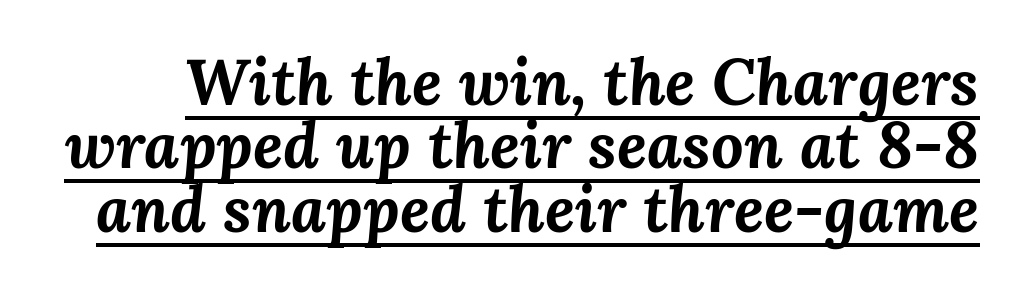
Q: Is the text bold? A: Yes.
Q: Is the text italic (slanted)? A: Yes, it leans right by about 3 degrees.
Q: Is the text underlined? A: Yes.
Q: Is the spacing between letters normal or unusually wide? A: Normal.
Q: Is the spacing between lines tight, normal or loose? A: Tight.
Q: Width (condensed, normal, or wide)? A: Normal.
Q: Stroke contrast? A: Medium.
Q: x-height? A: Medium.
Q: Monospaced? A: No.
